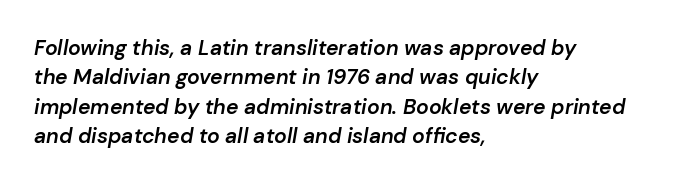
Q: Is the text bold? A: Semi-bold.
Q: Is the text italic (slanted)? A: Yes, it leans right by about 10 degrees.
Q: Is the text underlined? A: No.
Q: How is the paragraph aligned? A: Left-aligned.
Q: Is the spacing between letters normal or unusually wide? A: Normal.
Q: Is the spacing between lines tight, normal or loose? A: Normal.
